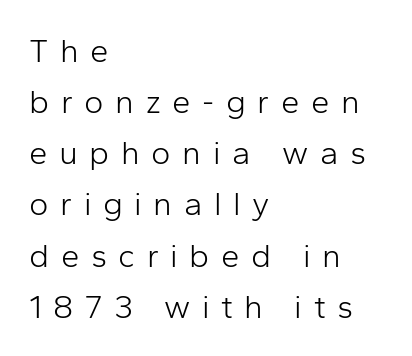
The image shows 33 px light sans-serif type, upright; set left-aligned, normal line spacing (1.55x), unusually wide letter spacing (+0.35 em), not underlined; low stroke contrast and a medium x-height.
